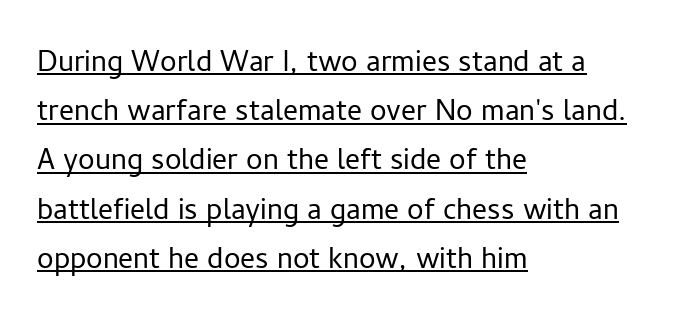
{"serif": "no", "italic": "no", "bold": "no", "weight": "light", "width": "normal", "stroke_contrast": "low", "x_height": "medium", "monospaced": "no", "underline": "yes", "align": "left", "line_spacing": "normal", "line_spacing_ratio": 1.33, "letter_spacing": "normal", "letter_spacing_em": 0.0, "glyph_px": 37}
